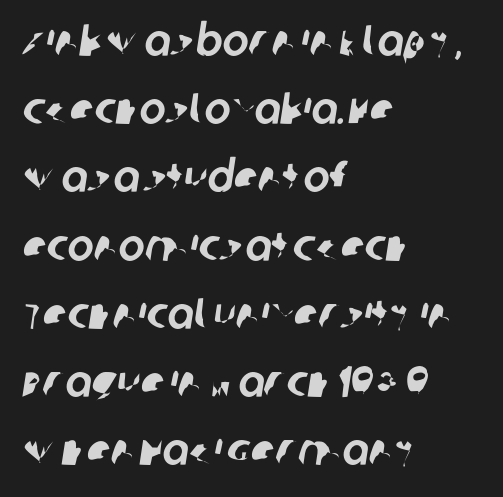
The image shows 44 px sans-serif type; set left-aligned, normal line spacing (1.55x), normal letter spacing, not underlined; low stroke contrast and a large x-height.
